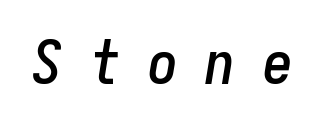
This sample uses an oblique cut, with every glyph tilted off the vertical. Observe the wide spacing: letters keep a clear distance from each other. You could count columns in this text — the font is strictly monospaced. Descenders hang freely into open space.
